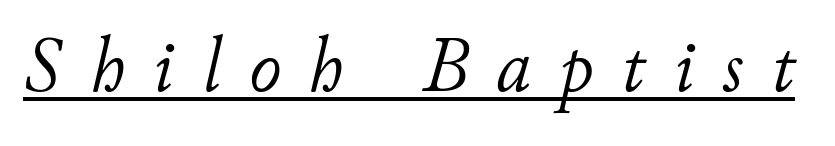
The typesetting does not lean heavy: it is not bold. Note the varied advance widths — an 'i' is clearly narrower than an 'm'. Is the type slanted? Yes — the strokes lean at a clear angle. Someone cranked the tracking dial way up on this one.
